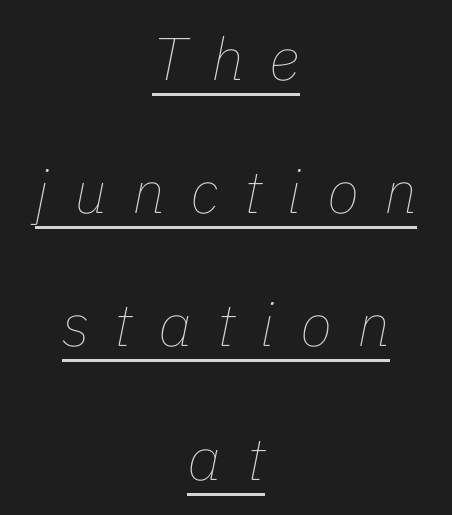
{"italic": "yes", "lean": "right", "slant_degrees": 11, "bold": "no", "weight": "thin", "width": "normal", "stroke_contrast": "low", "x_height": "medium", "monospaced": "no", "underline": "yes", "align": "center", "line_spacing": "loose", "line_spacing_ratio": 2.22, "letter_spacing": "wide", "letter_spacing_em": 0.42, "glyph_px": 60}
